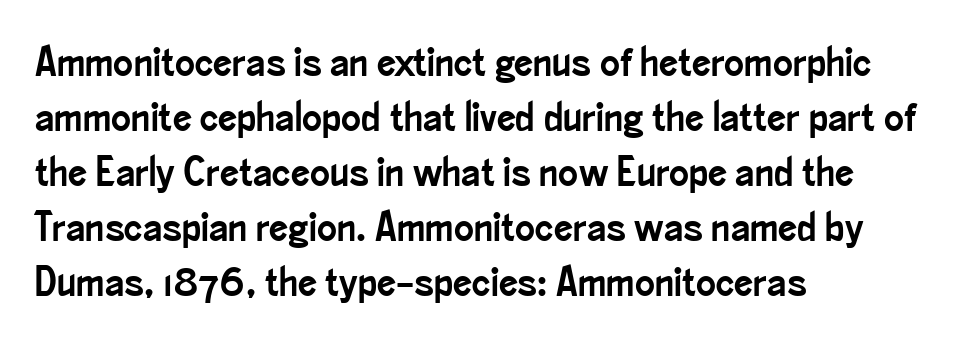
{"serif": "no", "italic": "no", "width": "condensed", "stroke_contrast": "low", "x_height": "small", "monospaced": "no", "underline": "no", "align": "left", "line_spacing": "normal", "line_spacing_ratio": 1.31, "letter_spacing": "normal", "letter_spacing_em": 0.0, "glyph_px": 42}
